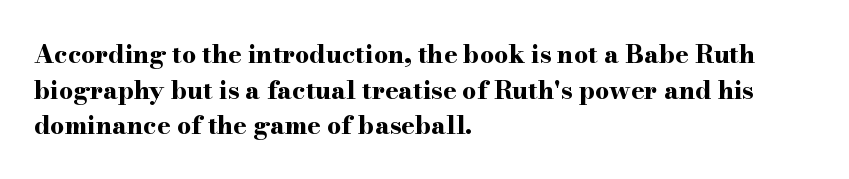
This rendering leaves character spacing at its baseline value. Any mark beneath the type? The region is blank. This is roman type, the default non-slanted kind. Pretty heavy lettering here — definitely bold. Notice how descenders clear the ascenders below comfortably — that's standard leading. All the whitespace from short lines collects on the right.
